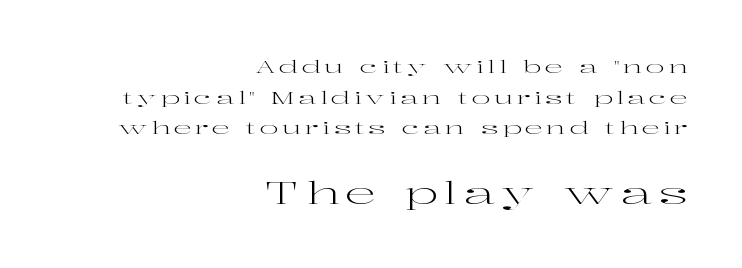
The image shows 31 px regular-weight, wide serif type, upright; set right-aligned, normal line spacing (1.7x), unusually wide letter spacing (+0.2 em), not underlined; the second (bottom) block is 1.72x larger; high stroke contrast and a medium x-height.
